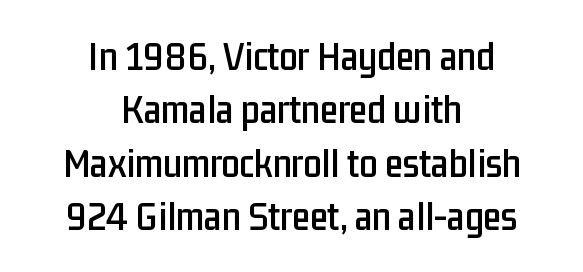
Q: Is the text italic (slanted)? A: No, it is upright.
Q: Is the typeface a serif or a sans-serif typeface? A: Sans-serif.
Q: Is the text underlined? A: No.
Q: How is the paragraph aligned? A: Centered.
Q: Is the spacing between letters normal or unusually wide? A: Normal.
Q: Is the spacing between lines tight, normal or loose? A: Normal.
Q: Width (condensed, normal, or wide)? A: Condensed.
Q: Stroke contrast? A: Low.
Q: x-height? A: Medium.
Q: Monospaced? A: No.
